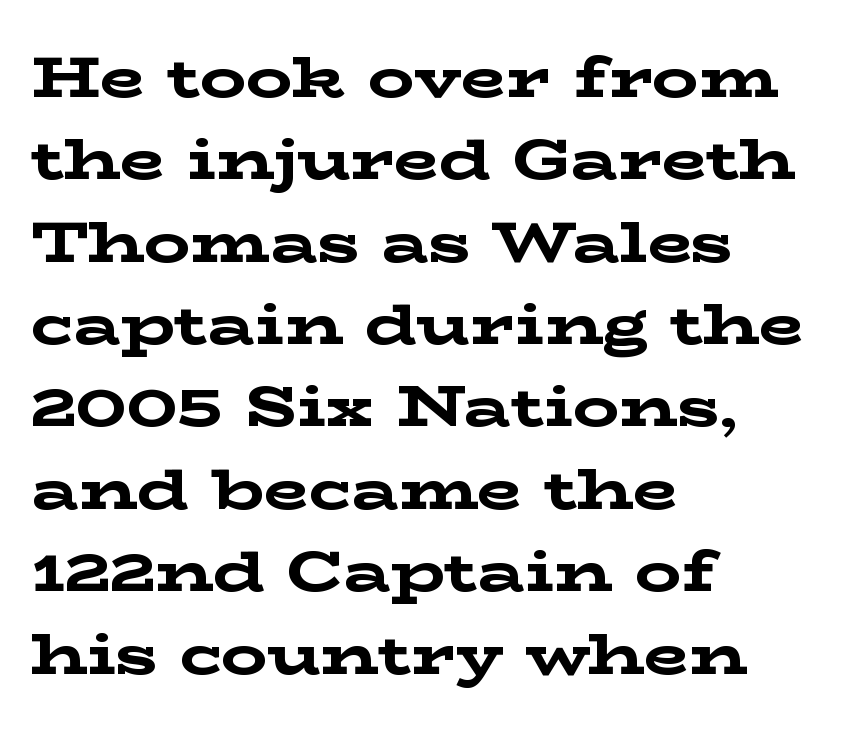
Q: Is the text bold? A: Yes.
Q: Is the text italic (slanted)? A: No, it is upright.
Q: Is the typeface a serif or a sans-serif typeface? A: Serif.
Q: Is the text underlined? A: No.
Q: How is the paragraph aligned? A: Left-aligned.
Q: Is the spacing between letters normal or unusually wide? A: Normal.
Q: Is the spacing between lines tight, normal or loose? A: Normal.
Q: Width (condensed, normal, or wide)? A: Wide.
Q: Stroke contrast? A: Low.
Q: x-height? A: Medium.
Q: Monospaced? A: No.
